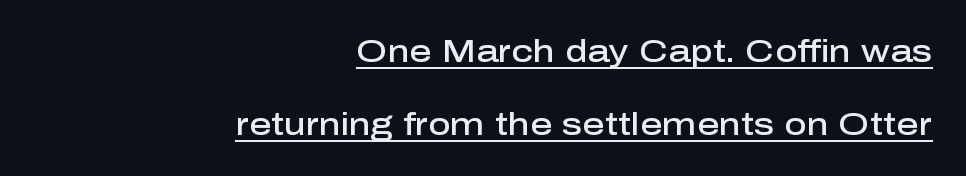
The image shows 31 px semibold sans-serif type, upright; set right-aligned, loose line spacing (2.35x), normal letter spacing, underlined; low stroke contrast and a medium x-height.
